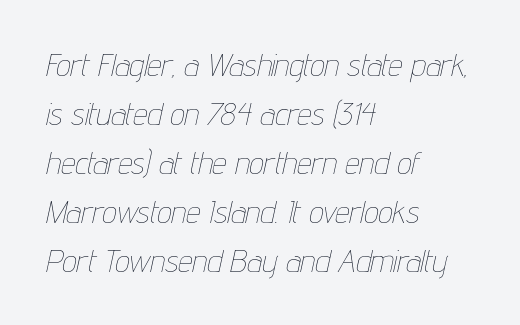
The setting favours the left margin, as ordinary paragraphs usually do. What stands out about the letter spacing? Nothing — it is the standard amount. This is oblique type, the kind used for emphasis or titles. The space between consecutive lines is moderate. No extra ink here — the face is not bold. The letters advance in unequal steps, a hallmark of proportional type.
